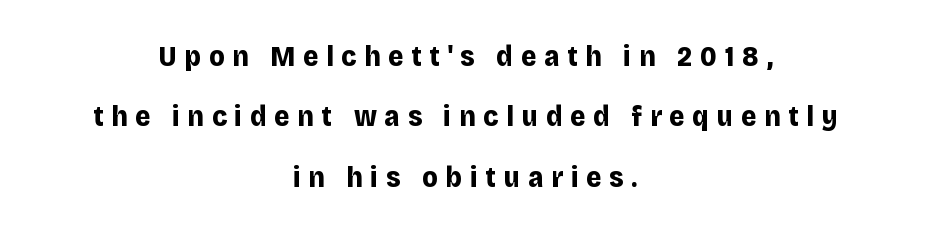
{"serif": "no", "italic": "no", "bold": "yes", "weight": "bold", "width": "normal", "stroke_contrast": "low", "x_height": "large", "monospaced": "no", "underline": "no", "align": "center", "line_spacing": "loose", "line_spacing_ratio": 2.08, "letter_spacing": "wide", "letter_spacing_em": 0.27, "glyph_px": 29}
